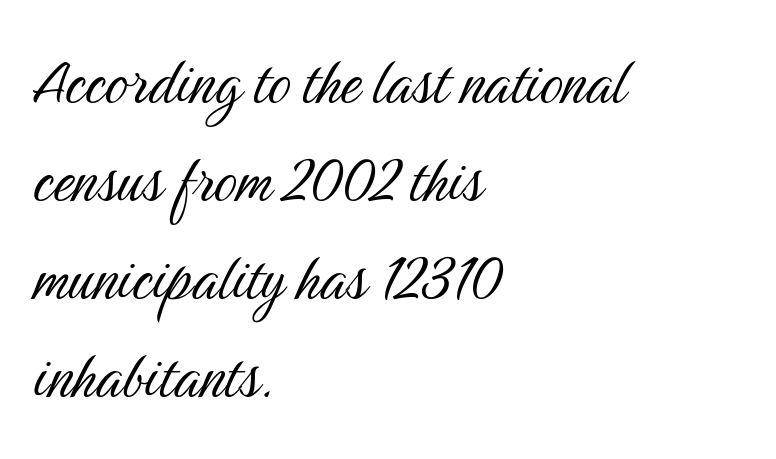
Q: Is the text bold? A: No.
Q: Is the text italic (slanted)? A: Yes.
Q: Is the typeface a serif or a sans-serif typeface? A: Sans-serif.
Q: Is the text underlined? A: No.
Q: How is the paragraph aligned? A: Left-aligned.
Q: Is the spacing between letters normal or unusually wide? A: Normal.
Q: Is the spacing between lines tight, normal or loose? A: Normal.
Q: Width (condensed, normal, or wide)? A: Condensed.
Q: Stroke contrast? A: Medium.
Q: x-height? A: Medium.
Q: Monospaced? A: No.
